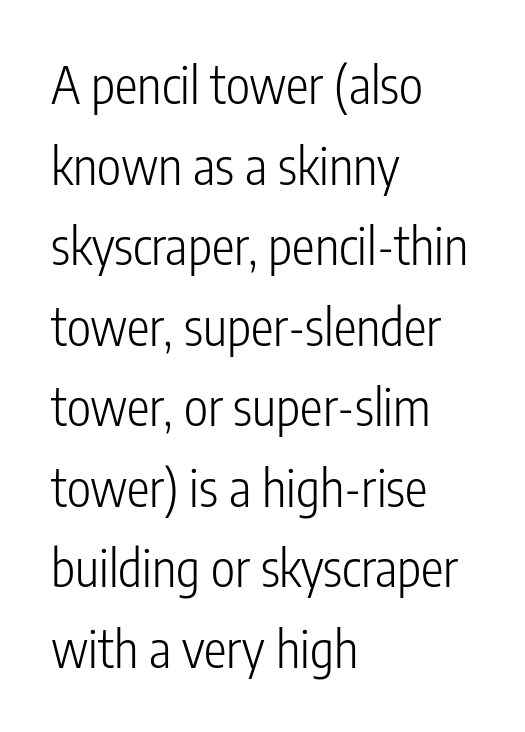
Every row of glyphs begins at an identical x-position on the left. No chunkiness to these letters — they're not bold. Decoration check: the copy has no underline. The block of text has a typical density, with ordinary space between rows. A roman cut, with each character standing at attention. A typesetter would call this proportional, since set widths differ per character.
